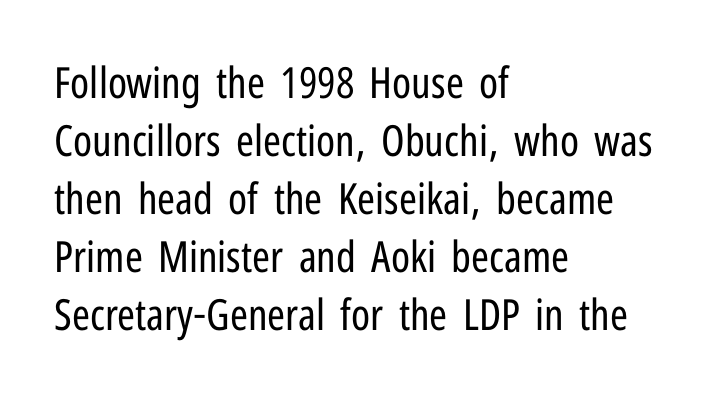
The image shows 43 px regular-weight, condensed sans-serif type, upright; set left-aligned, normal line spacing (1.35x), normal letter spacing, not underlined; low stroke contrast and a medium x-height.
